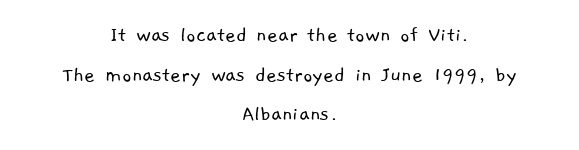
Q: Is the text bold? A: No.
Q: Is the text underlined? A: No.
Q: How is the paragraph aligned? A: Centered.
Q: Is the spacing between letters normal or unusually wide? A: Normal.
